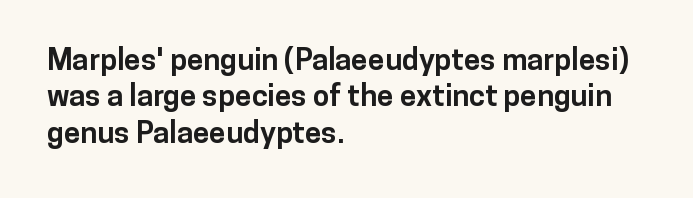
{"serif": "no", "italic": "no", "bold": "yes", "weight": "bold", "width": "normal", "stroke_contrast": "low", "x_height": "medium", "monospaced": "no", "underline": "no", "align": "left", "line_spacing_ratio": 1.21, "letter_spacing": "normal", "letter_spacing_em": 0.0, "glyph_px": 30}
